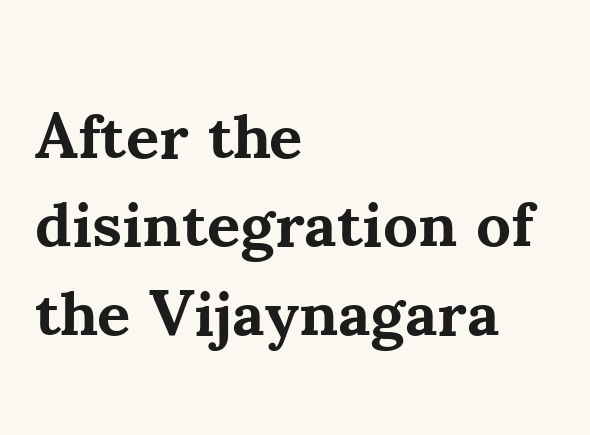
{"serif": "yes", "italic": "no", "bold": "yes", "weight": "bold", "width": "normal", "stroke_contrast": "medium", "x_height": "small", "monospaced": "no", "underline": "no", "align": "left", "line_spacing": "normal", "line_spacing_ratio": 1.38, "letter_spacing": "normal", "letter_spacing_em": 0.0, "glyph_px": 64}
